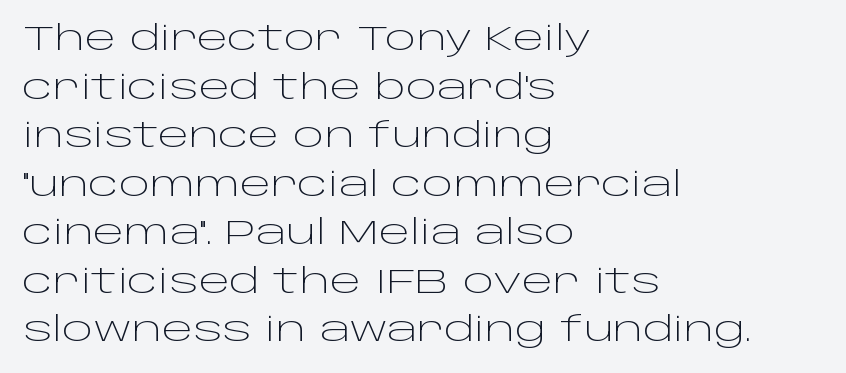
This sample keeps an unexceptional amount of space between lines. Vertical strokes here are truly vertical. These lines are rendered in a variable-pitch font. The gaps between neighbouring characters are ordinary and unremarkable.
